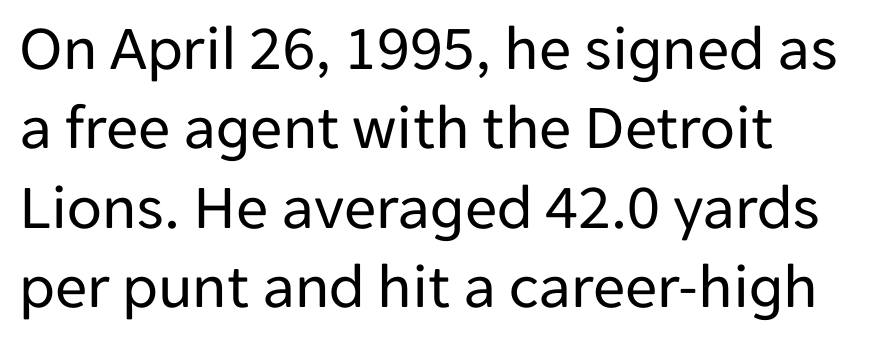
Q: Is the text bold? A: No.
Q: Is the text italic (slanted)? A: No, it is upright.
Q: Is the typeface a serif or a sans-serif typeface? A: Sans-serif.
Q: Is the text underlined? A: No.
Q: How is the paragraph aligned? A: Left-aligned.
Q: Is the spacing between letters normal or unusually wide? A: Normal.
Q: Width (condensed, normal, or wide)? A: Normal.
Q: Stroke contrast? A: Low.
Q: x-height? A: Medium.
Q: Monospaced? A: No.
